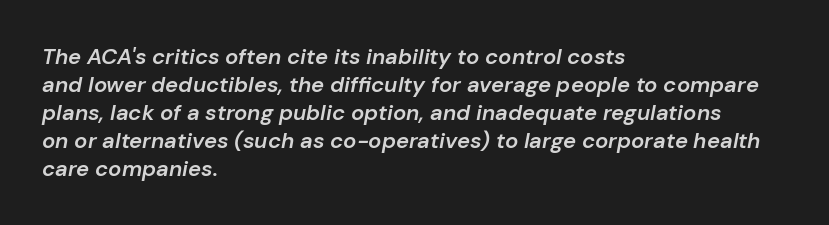
This rendering features lettering with no underline. Slant detected: the letters are inclined. The strokes are fattened partway — semibold, not bold. Horizontal bands of white between lines are of average thickness. The letterforms sit shoulder to shoulder at normal distance. Line starts are locked; line ends wander.
